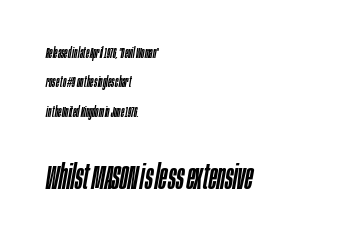
The image shows 34 px condensed type, italic (leaning right); set left-aligned, loose line spacing (2.1x), normal letter spacing, not underlined; the second (bottom) block is 2.43x larger; low stroke contrast and a large x-height.
